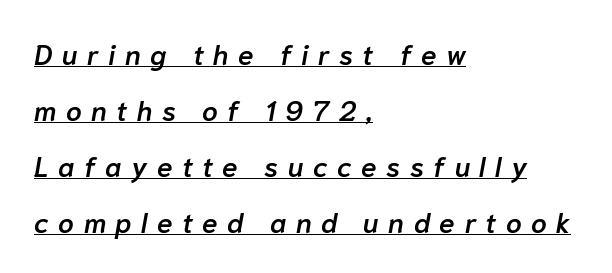
The image shows 28 px semibold type, italic (leaning right); set left-aligned, loose line spacing (2.0x), unusually wide letter spacing (+0.34 em), underlined; low stroke contrast and a medium x-height.
